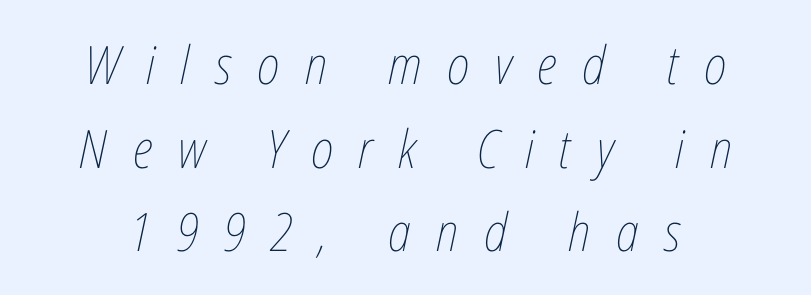
The image shows 53 px thin, condensed type, italic (leaning right); set centered, normal line spacing (1.58x), unusually wide letter spacing (+0.48 em), not underlined; low stroke contrast and a medium x-height.
